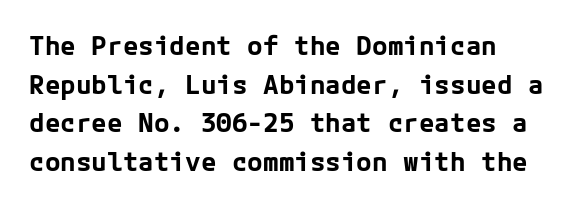
The image shows 26 px bold type, upright; set left-aligned, normal line spacing (1.49x), normal letter spacing, not underlined.
